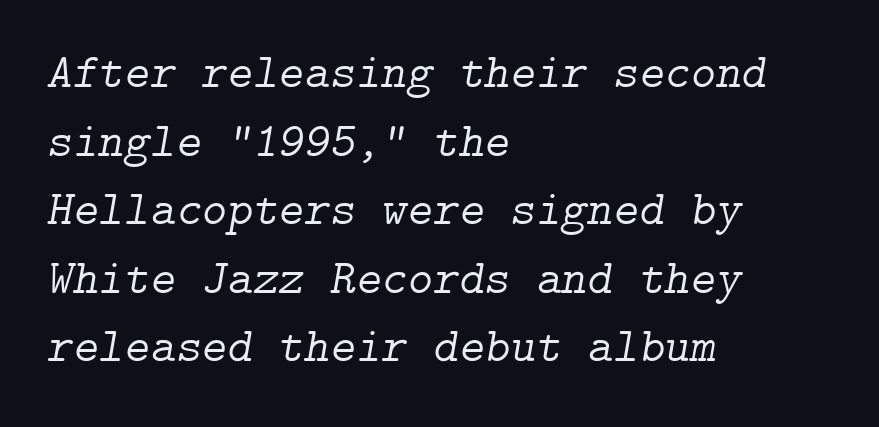
{"serif": "yes", "italic": "yes", "lean": "right", "slant_degrees": 9, "bold": "no", "weight": "light", "width": "normal", "stroke_contrast": "low", "x_height": "medium", "underline": "no", "align": "left", "line_spacing": "normal", "line_spacing_ratio": 1.4, "letter_spacing": "normal", "letter_spacing_em": 0.0, "glyph_px": 49}
